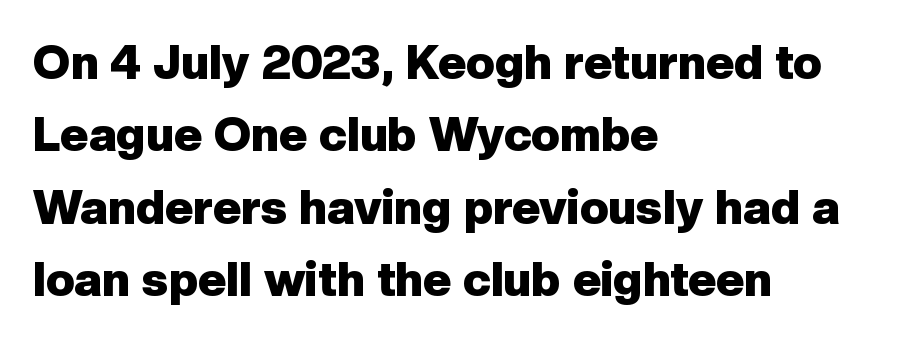
Every stem runs plumb, perpendicular to the baseline. A typesetter would label this face a sans. The line texture is even and compact thanks to regular tracking. Compared with typical paragraphs, the rows here are spaced about the same.
